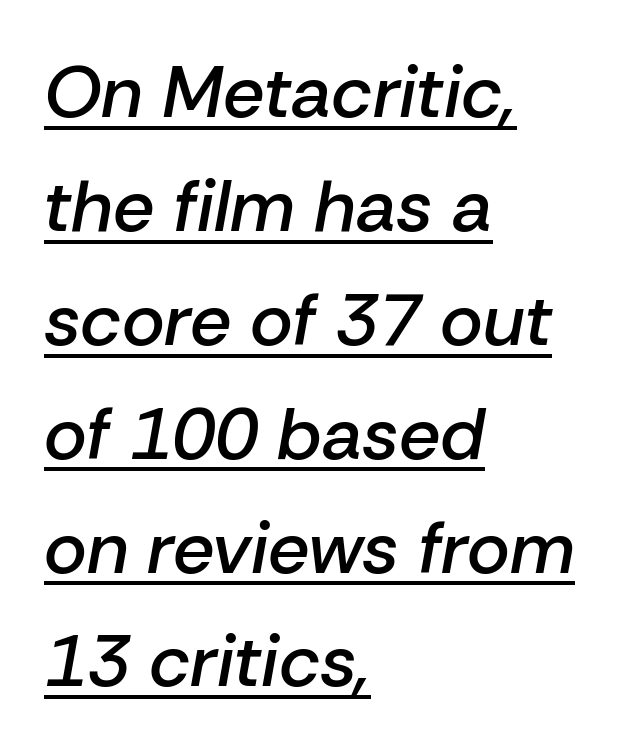
{"italic": "yes", "lean": "right", "slant_degrees": 10, "bold": "semi", "weight": "semibold", "width": "normal", "stroke_contrast": "low", "x_height": "medium", "monospaced": "no", "underline": "yes", "align": "left", "line_spacing": "normal", "line_spacing_ratio": 1.56, "letter_spacing": "normal", "letter_spacing_em": 0.0, "glyph_px": 73}
